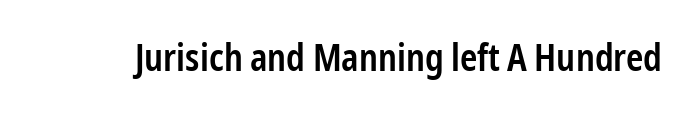
Q: Is the text bold? A: Semi-bold.
Q: Is the text italic (slanted)? A: No, it is upright.
Q: Is the typeface a serif or a sans-serif typeface? A: Sans-serif.
Q: Is the text underlined? A: No.
Q: Is the spacing between letters normal or unusually wide? A: Normal.
Q: Width (condensed, normal, or wide)? A: Condensed.
Q: Stroke contrast? A: Low.
Q: x-height? A: Medium.
Q: Monospaced? A: No.
